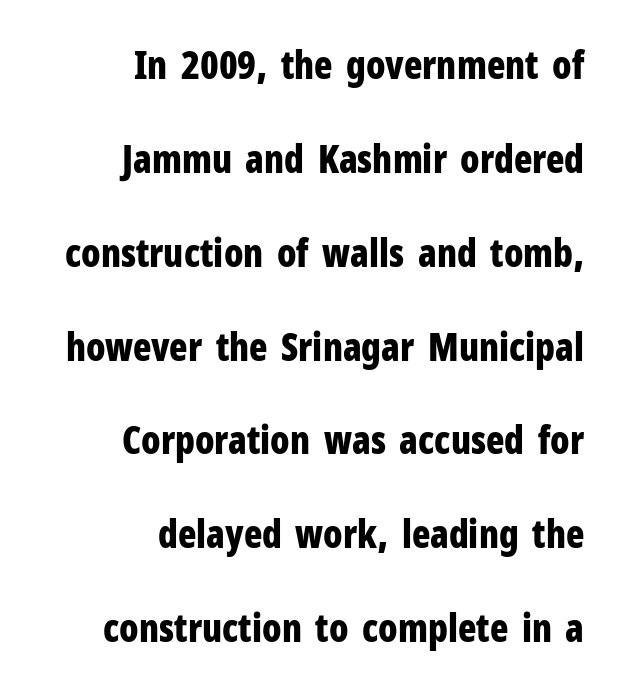
{"serif": "no", "italic": "no", "bold": "yes", "weight": "bold", "width": "condensed", "stroke_contrast": "low", "x_height": "medium", "monospaced": "no", "underline": "no", "align": "right", "line_spacing": "loose", "line_spacing_ratio": 2.47, "letter_spacing": "normal", "letter_spacing_em": 0.0, "glyph_px": 38}
